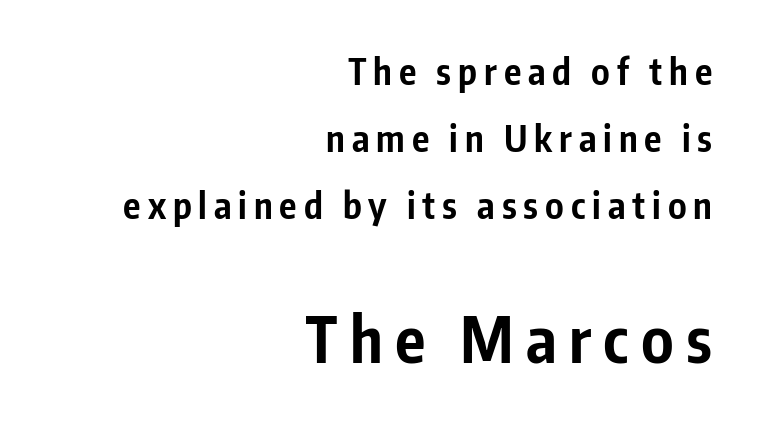
{"serif": "no", "italic": "no", "bold": "yes", "weight": "bold", "width": "condensed", "stroke_contrast": "low", "x_height": "medium", "monospaced": "no", "underline": "no", "align": "right", "line_spacing_ratio": 1.86, "larger_block": "second", "size_ratio": 1.75, "glyph_px": 63}
